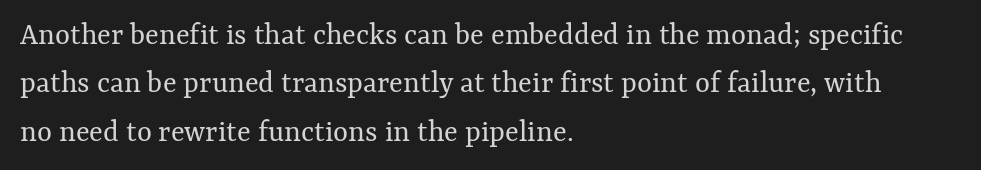
The image shows 32 px regular-weight type, upright; set left-aligned, normal line spacing (1.51x), normal letter spacing, not underlined; medium stroke contrast and a medium x-height.
